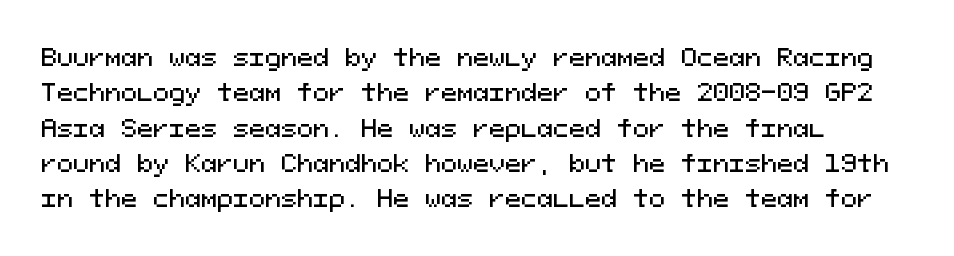
The image shows 24 px text type, upright; set normal line spacing (1.47x), normal letter spacing, not underlined.
